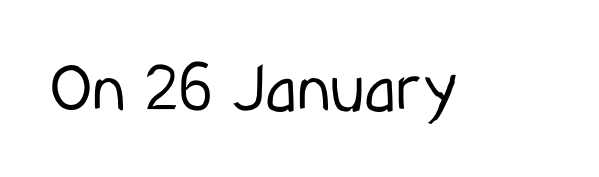
{"serif": "no", "italic": "no", "bold": "no", "weight": "light", "width": "condensed", "stroke_contrast": "low", "x_height": "medium", "monospaced": "no", "underline": "no", "letter_spacing": "normal", "letter_spacing_em": 0.0, "glyph_px": 76}
